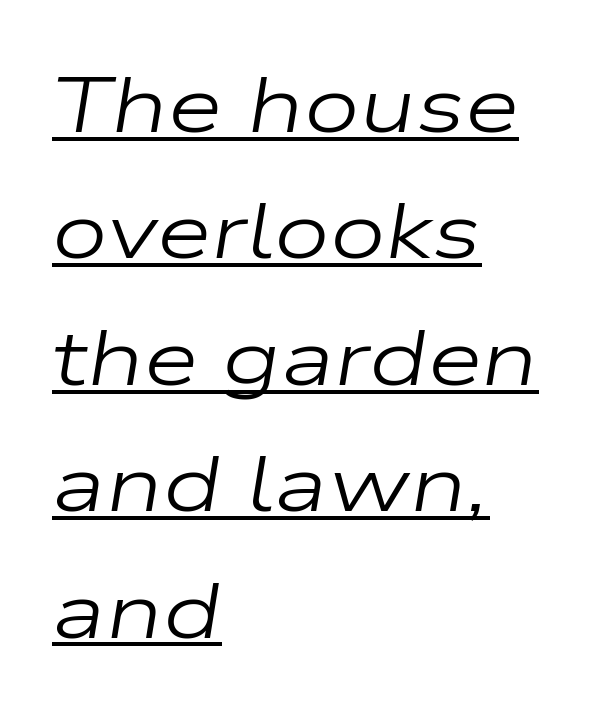
Visually the block forms a straight wall on the left and a jagged coastline on the right. Spacing verdict: proportional, widths tailored to each character. Nobody touched the tracking dial on this one. This reads as an unemphasized weight, regular at the heaviest. If you drew a line through each stem, it would be angled.
